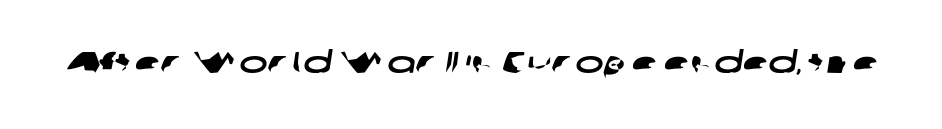
The image shows 30 px wide sans-serif type; set normal letter spacing, not underlined; low stroke contrast and a medium x-height.
